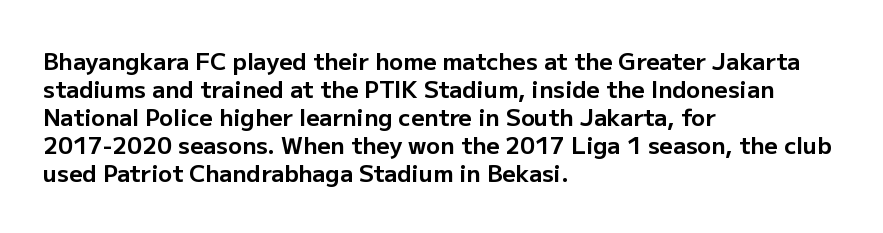
Q: Is the text bold? A: Yes.
Q: Is the text italic (slanted)? A: No, it is upright.
Q: Is the text underlined? A: No.
Q: How is the paragraph aligned? A: Left-aligned.
Q: Is the spacing between letters normal or unusually wide? A: Normal.
